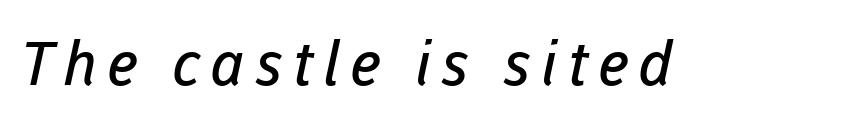
Q: Is the text bold? A: No.
Q: Is the typeface a serif or a sans-serif typeface? A: Sans-serif.
Q: Is the text underlined? A: No.
Q: Width (condensed, normal, or wide)? A: Normal.
Q: Stroke contrast? A: Low.
Q: x-height? A: Medium.
Q: Monospaced? A: No.
